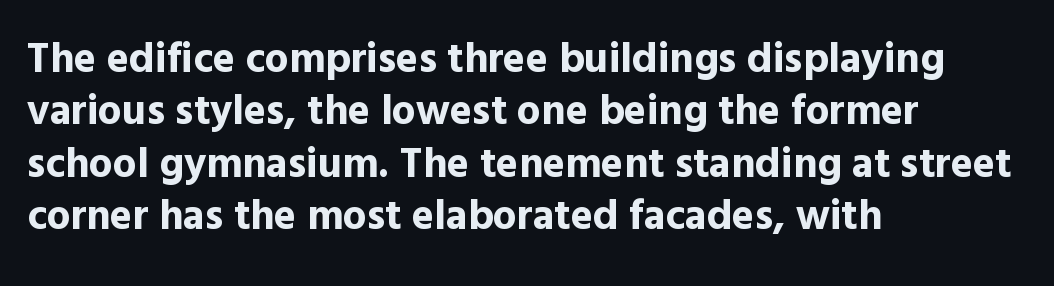
The image shows 42 px bold sans-serif type, upright; set left-aligned, normal line spacing (1.25x), normal letter spacing, not underlined; a medium x-height.
